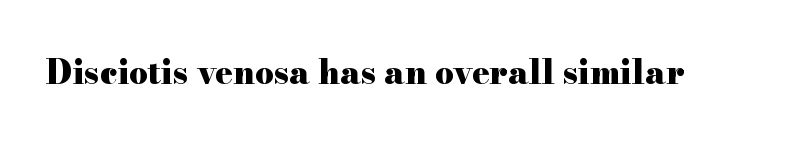
The image shows 33 px heavy, wide serif type, upright; set normal letter spacing, not underlined; high stroke contrast and a small x-height.
